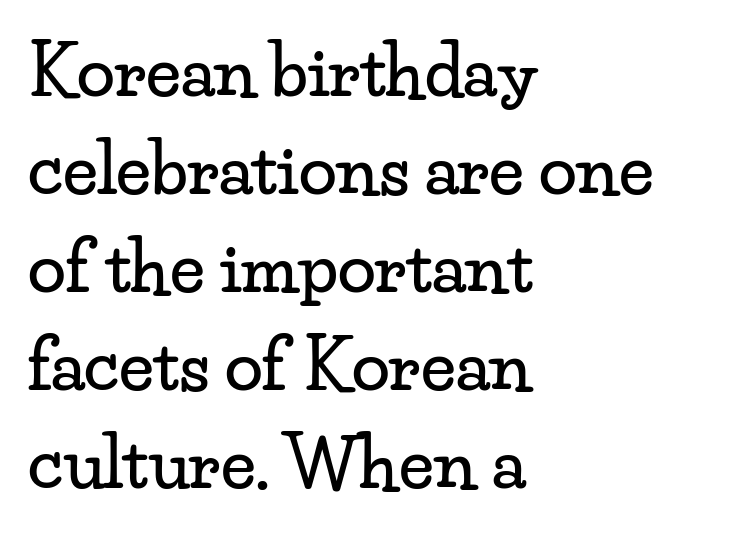
{"serif": "yes", "italic": "no", "width": "wide", "stroke_contrast": "low", "x_height": "small", "monospaced": "no", "underline": "no", "align": "left", "line_spacing": "normal", "line_spacing_ratio": 1.42, "letter_spacing": "normal", "letter_spacing_em": 0.0, "glyph_px": 69}
